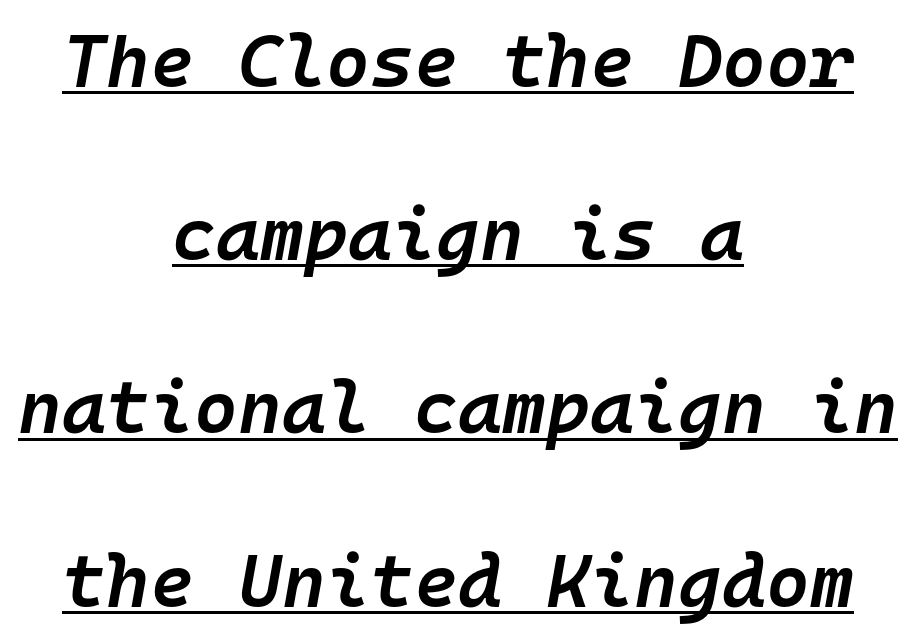
The image shows 75 px semibold type, italic (leaning right), monospaced; set centered, loose line spacing (2.31x), normal letter spacing, underlined; low stroke contrast and a medium x-height.
